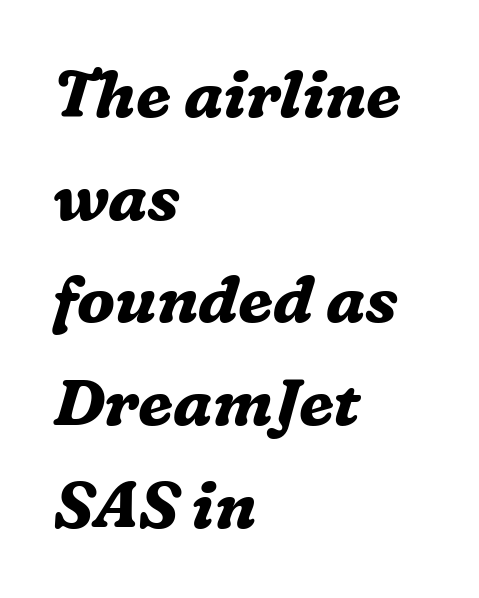
Q: Is the text bold? A: Yes.
Q: Is the text italic (slanted)? A: Yes, it leans right by about 16 degrees.
Q: Is the typeface a serif or a sans-serif typeface? A: Serif.
Q: Is the text underlined? A: No.
Q: How is the paragraph aligned? A: Left-aligned.
Q: Is the spacing between letters normal or unusually wide? A: Normal.
Q: Is the spacing between lines tight, normal or loose? A: Normal.
Q: Width (condensed, normal, or wide)? A: Normal.
Q: Stroke contrast? A: Medium.
Q: x-height? A: Medium.
Q: Monospaced? A: No.
